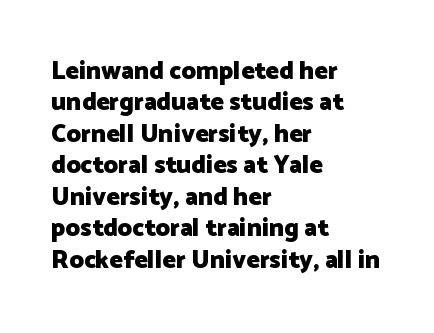
Horizontal alignment here is leftward, the default for most running prose. These lines were composed using upright roman letters. Quick note: underline off. Words appear dense and cohesive because spacing is normal. Honestly, the row spacing looks completely unremarkable. Heft: maximum for text — a bold.
